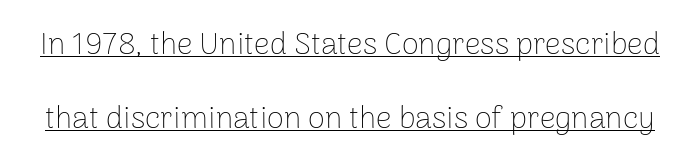
The image shows 31 px thin sans-serif type, upright; set loose line spacing (2.39x), normal letter spacing, underlined; low stroke contrast and a medium x-height.
